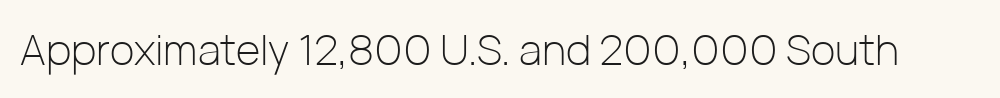
Descender tails drop into unmarked territory. The typeface chosen for these lines omits serifs. This is not heavy type; no bold has been used. Observe the ordinary spacing: letters are neighbours, not strangers. Tall strokes in this sample are plumb rather than angled.
